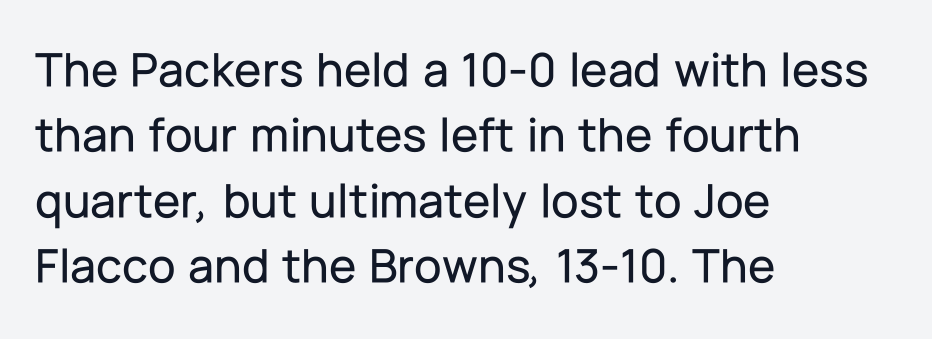
In terms of leading, this rendering sits right in the middle. Font category for this specimen: sans-serif. Descenders hang freely into open space. Tall strokes in this sample are plumb rather than angled.
